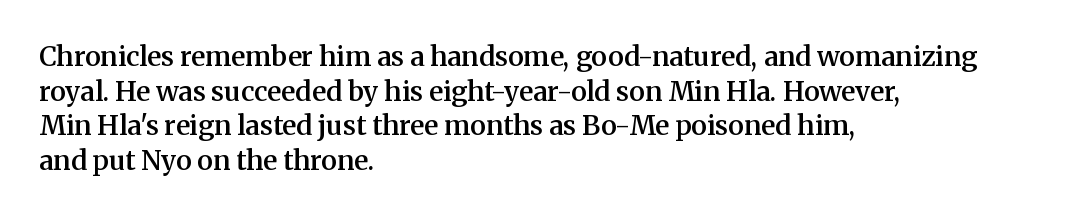
{"italic": "no", "bold": "semi", "underline": "no", "align": "left", "line_spacing": "normal", "line_spacing_ratio": 1.28, "letter_spacing": "normal", "letter_spacing_em": 0.0, "glyph_px": 27}
